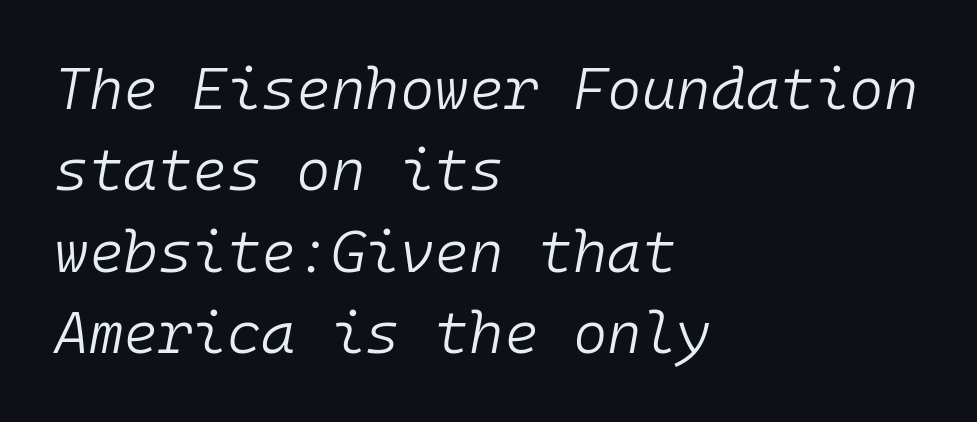
Is this a fixed-width face? Yes — each glyph sits in an identical cell. Style check: oblique. This sample is left-justified, so line endings fall wherever the words run out. Has an underline been added? It has not.
